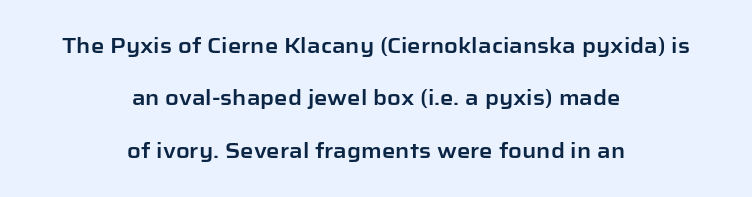
The image shows 21 px text type, upright; set centered, loose line spacing (2.49x), normal letter spacing, not underlined.
